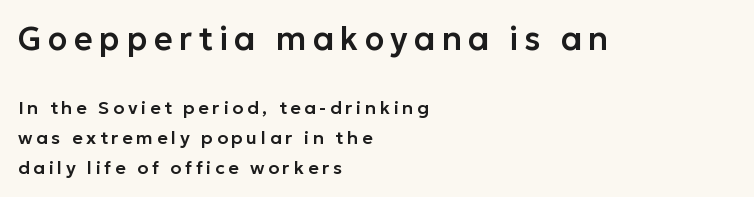
The image shows 32 px sans-serif type, upright; set left-aligned, normal line spacing (1.65x), unusually wide letter spacing (+0.2 em), not underlined; the first (top) block is 1.78x larger; low stroke contrast and a medium x-height.
